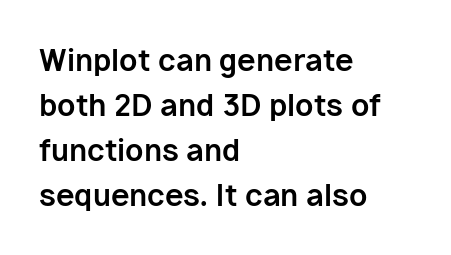
The image shows 30 px bold sans-serif type, upright; set left-aligned, normal line spacing (1.5x), normal letter spacing, not underlined; low stroke contrast and a medium x-height.
